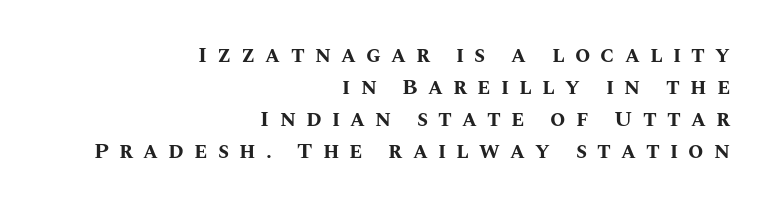
This is heavy type, rendered in bold. Words appear elongated and porous because spacing is wide. Typeset ragged left — the right edge is the straight one. Only glyphs here, with clear space below each row.
